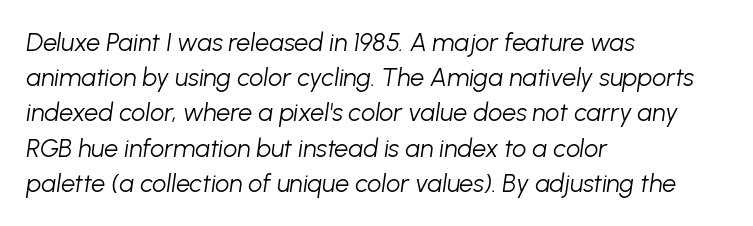
The typesetter chose a ragged-right arrangement here. Beneath every word, the page is bare. Rows of type keep a routine distance in the vertical direction. Observe the ordinary spacing: letters are neighbours, not strangers. The letters look calm and open, with moderate or lighter stems. Notice how the stems are inclined rather than vertical — that's the hallmark of italics.
